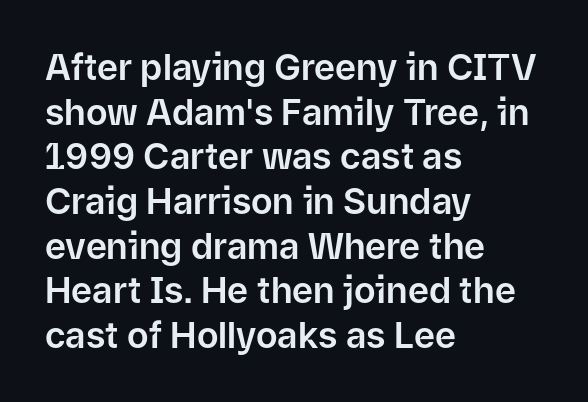
The image shows 36 px sans-serif type, upright; set left-aligned, line spacing 1.24x, normal letter spacing, not underlined; low stroke contrast and a medium x-height.
